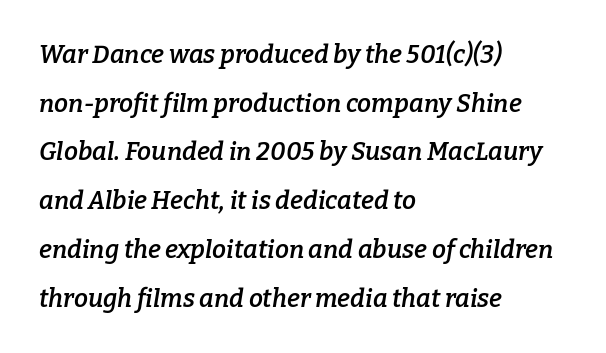
Quick note: interline space is abundant. The whole block is typeset with a tilt. In CSS terms this would be text-align: left. Stroke thickness is moderately raised; the sample reads as semibold. Check the space under the baseline: it is left empty.
